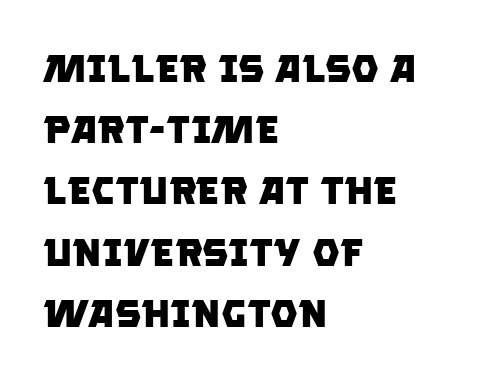
{"serif": "no", "bold": "yes", "weight": "heavy", "width": "normal", "stroke_contrast": "low", "x_height": "large", "monospaced": "no", "underline": "no", "align": "left", "line_spacing": "normal", "line_spacing_ratio": 1.57, "letter_spacing": "normal", "letter_spacing_em": 0.0, "glyph_px": 39}
